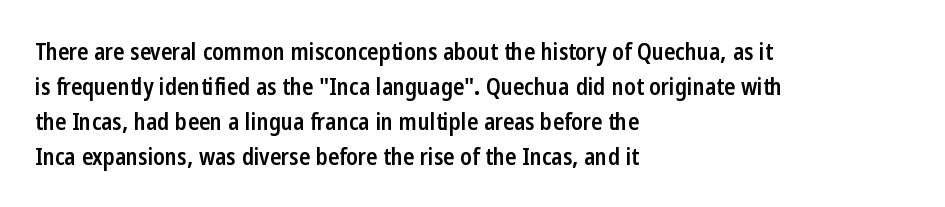
The image shows 23 px text type, upright; set left-aligned, normal line spacing (1.52x), normal letter spacing, not underlined.
